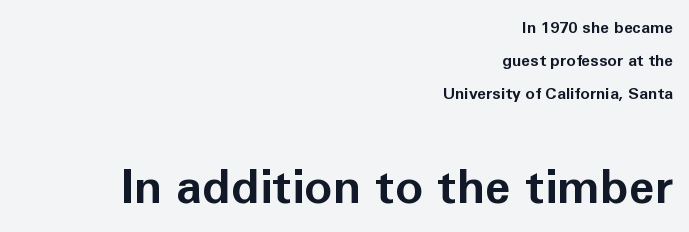
The rendering uses natural spacing where letterforms have individual widths. Between these two stacked blocks, the lower one wins on size. The font family rendered here belongs to the sans-serif group. Upright lettering throughout. The leading is generous, giving the passage an open texture.
